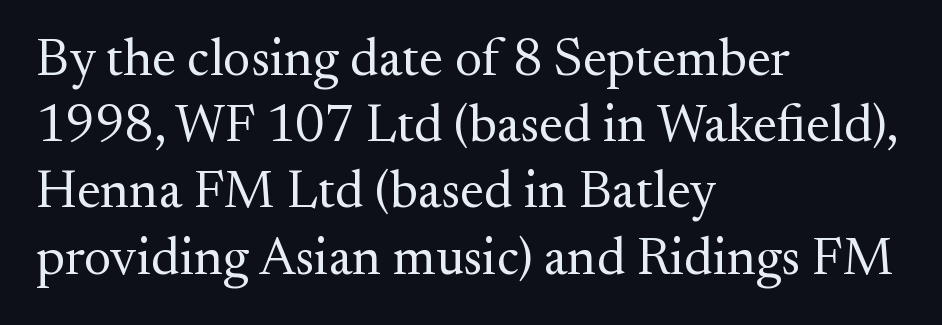
No extra ink here — the face is not bold. Between one letter and the next there's only the usual sliver of space. Left-aligned paragraph, ragged on the right. Rule under the text: the space is simply empty.
